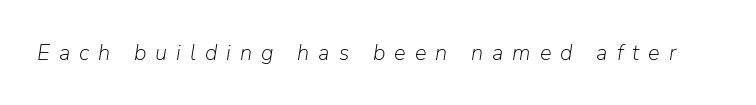
Characters follow at a spacing far wider than the type designer built in. Stem width sits at or under what a default text font uses. Every character sits at an angle, as italics do. Quick note: underline off.
